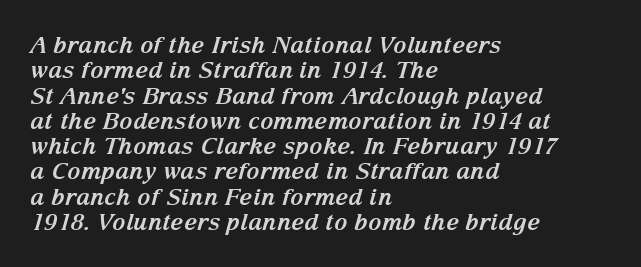
The image shows 23 px bold type, italic (leaning right); set left-aligned, tight line spacing (1.1x), normal letter spacing, not underlined.
